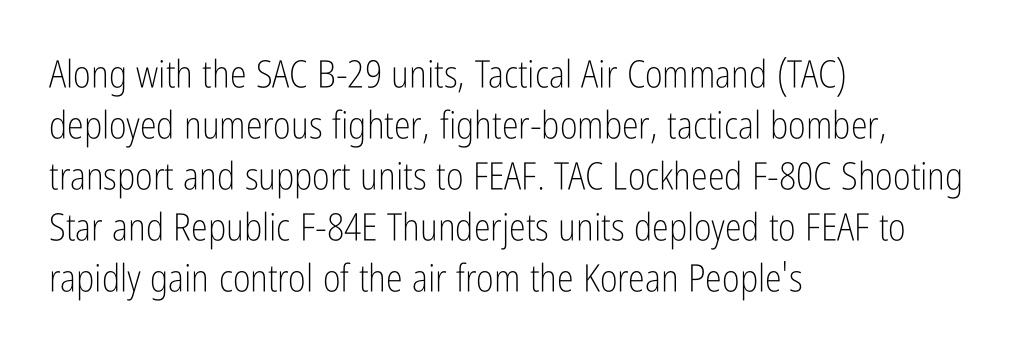
{"serif": "no", "italic": "no", "bold": "no", "weight": "light", "width": "condensed", "stroke_contrast": "low", "x_height": "medium", "monospaced": "no", "underline": "no", "align": "left", "line_spacing": "normal", "line_spacing_ratio": 1.34, "letter_spacing": "normal", "letter_spacing_em": 0.0, "glyph_px": 38}
